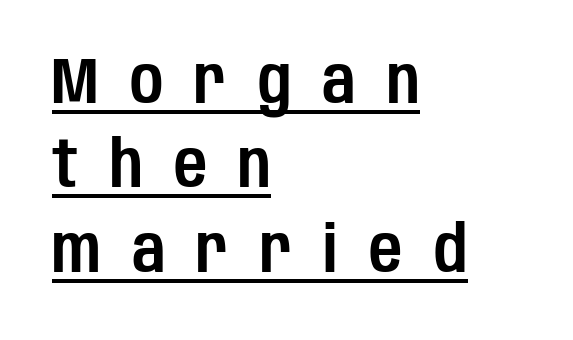
Does the lettering tilt? It doesn't — this is upright. Varying glyph widths throughout — classic text-font behaviour. No feet cap the strokes, marking this as sans-serif type. Casual observation: everything's shoved over to the left.
